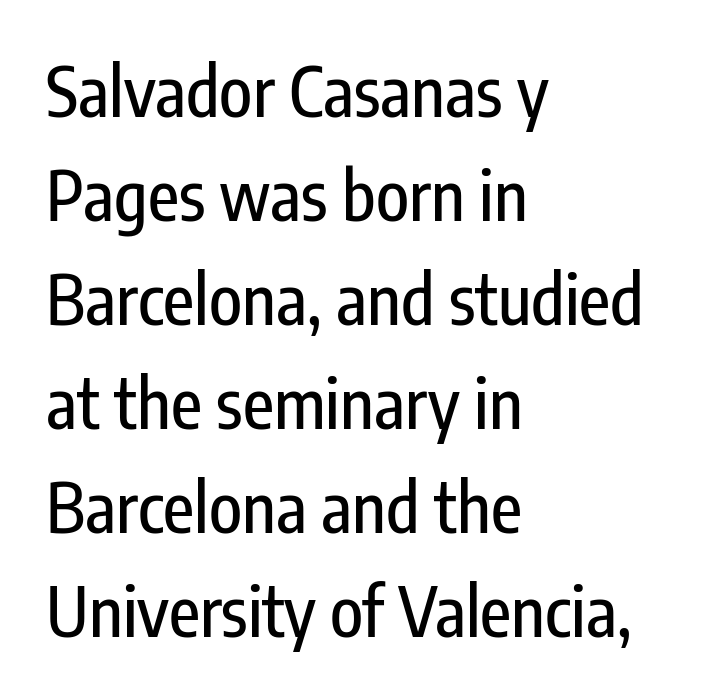
These lines keep a tight, regular rhythm from letter to letter. A typesetter would call this leading conventional body-copy spacing. This sample has the flowing, uneven cadence of proportional lettering. Lines of text with bare space underneath.
